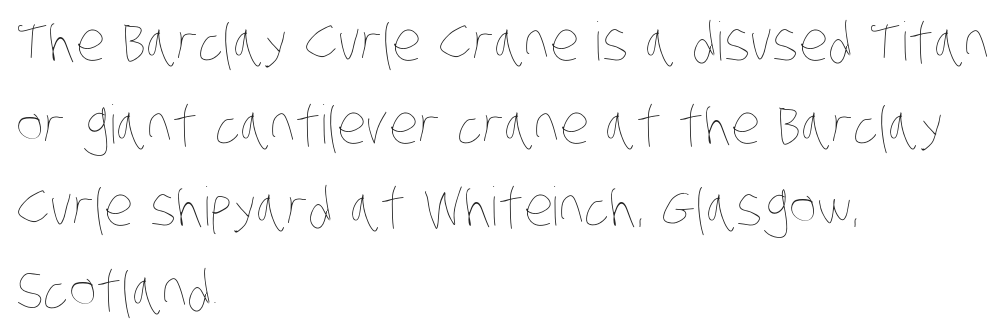
The image shows 53 px thin, condensed type; set left-aligned, normal line spacing (1.56x), normal letter spacing, not underlined; low stroke contrast and a large x-height.
